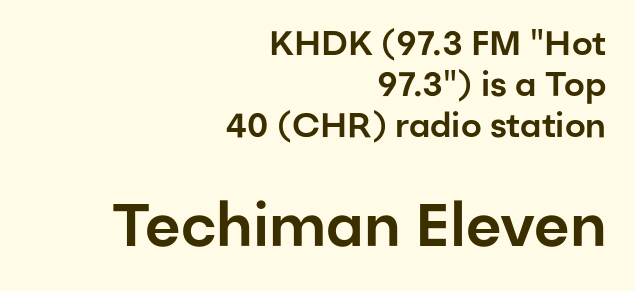
These lines were composed using upright roman letters. The rendering shows plain stroke endings on the letterforms — a sans-serif design. You could not count columns in this text — the font is proportionally spaced. The setting favours the right margin, as signatures and pull-quotes sometimes do.
